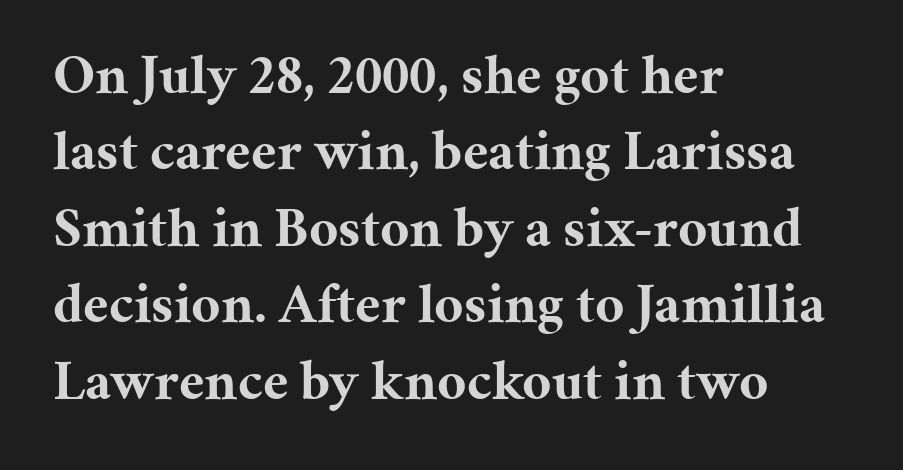
The image shows 57 px bold serif type, upright; set left-aligned, normal line spacing (1.34x), normal letter spacing, not underlined; medium stroke contrast and a medium x-height.
